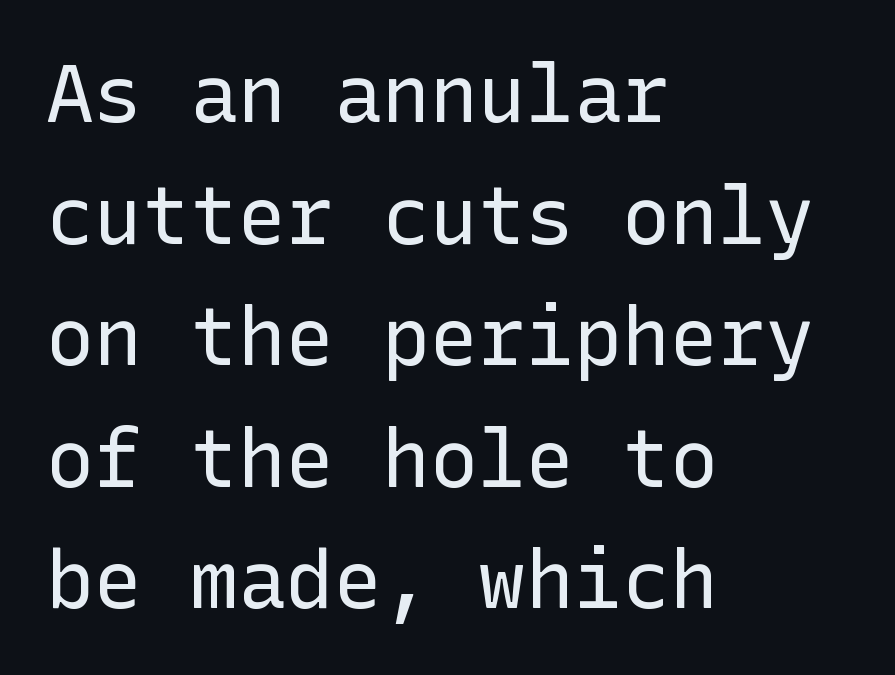
Q: Is the text bold? A: No.
Q: Is the text italic (slanted)? A: No, it is upright.
Q: Is the typeface a serif or a sans-serif typeface? A: Sans-serif.
Q: Is the text underlined? A: No.
Q: How is the paragraph aligned? A: Left-aligned.
Q: Is the spacing between letters normal or unusually wide? A: Normal.
Q: Is the spacing between lines tight, normal or loose? A: Normal.
Q: Width (condensed, normal, or wide)? A: Normal.
Q: Stroke contrast? A: Low.
Q: x-height? A: Medium.
